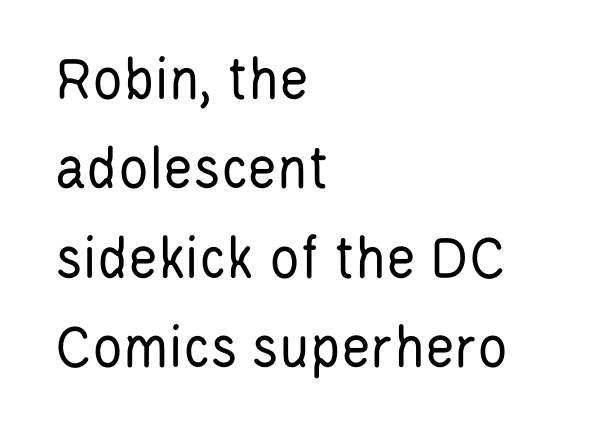
{"serif": "no", "italic": "no", "bold": "no", "weight": "regular", "width": "condensed", "stroke_contrast": "low", "x_height": "large", "monospaced": "no", "underline": "no", "align": "left", "line_spacing": "normal", "line_spacing_ratio": 1.42, "letter_spacing": "normal", "letter_spacing_em": 0.0, "glyph_px": 63}
